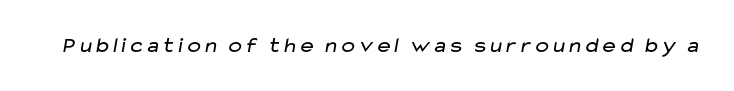
The image shows 22 px text type; set normal letter spacing, not underlined.
